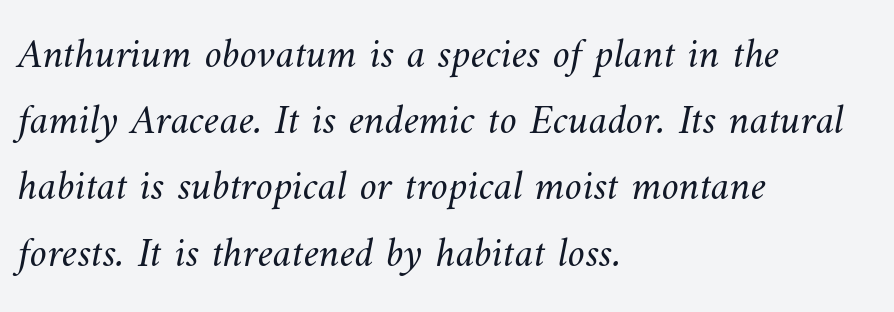
Q: Is the text bold? A: No.
Q: Is the text underlined? A: No.
Q: How is the paragraph aligned? A: Left-aligned.
Q: Is the spacing between letters normal or unusually wide? A: Normal.
Q: Is the spacing between lines tight, normal or loose? A: Normal.
Q: Width (condensed, normal, or wide)? A: Normal.
Q: Stroke contrast? A: Medium.
Q: x-height? A: Small.
Q: Monospaced? A: No.
